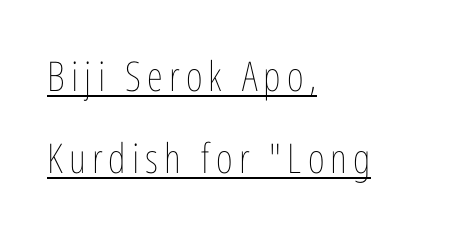
{"italic": "no", "bold": "no", "weight": "thin", "width": "condensed", "stroke_contrast": "low", "x_height": "medium", "monospaced": "no", "underline": "yes", "align": "left", "line_spacing": "loose", "line_spacing_ratio": 2.0, "glyph_px": 41}
